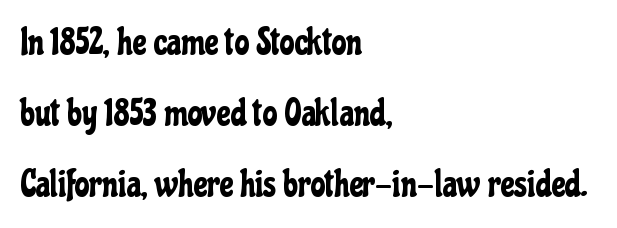
Typographically, this falls in the sans-serif category. The passage is arranged the way most books set body copy — flush left. When letters stand straight like this, we call the style roman or upright. Think of a printed novel: that variable character pitch is what you see here.
